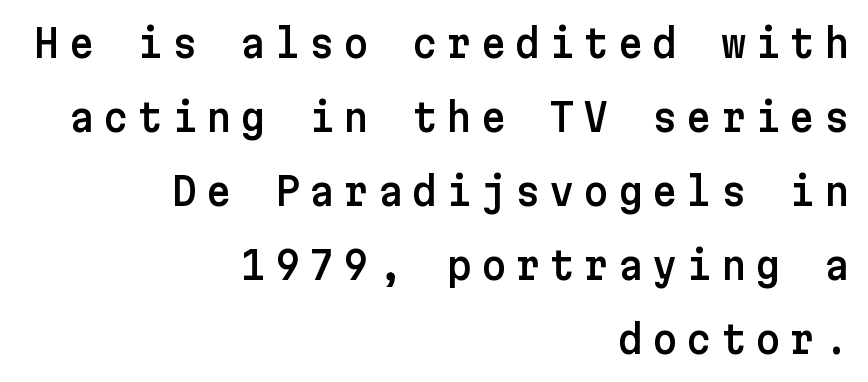
{"serif": "no", "italic": "no", "width": "normal", "stroke_contrast": "low", "x_height": "medium", "underline": "no", "align": "right", "line_spacing": "loose", "line_spacing_ratio": 1.9, "letter_spacing": "wide", "letter_spacing_em": 0.23, "glyph_px": 39}
